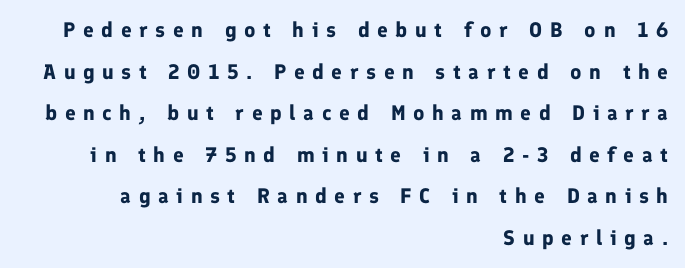
{"italic": "no", "bold": "yes", "underline": "no", "align": "right", "line_spacing": "loose", "line_spacing_ratio": 1.98, "letter_spacing": "wide", "letter_spacing_em": 0.36, "glyph_px": 21}
